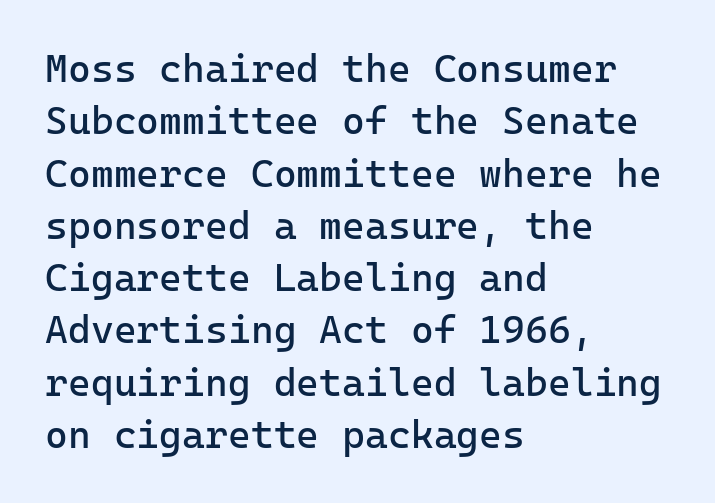
{"serif": "no", "italic": "no", "bold": "no", "weight": "regular", "width": "normal", "stroke_contrast": "low", "x_height": "medium", "underline": "no", "align": "left", "line_spacing": "normal", "line_spacing_ratio": 1.34, "letter_spacing": "normal", "letter_spacing_em": 0.0, "glyph_px": 39}
